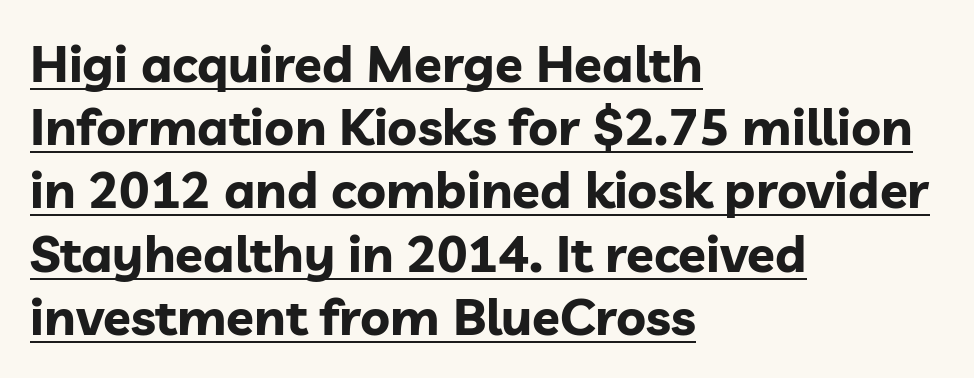
The image shows 51 px bold sans-serif type, upright; set left-aligned, line spacing 1.24x, normal letter spacing, underlined; low stroke contrast and a medium x-height.
